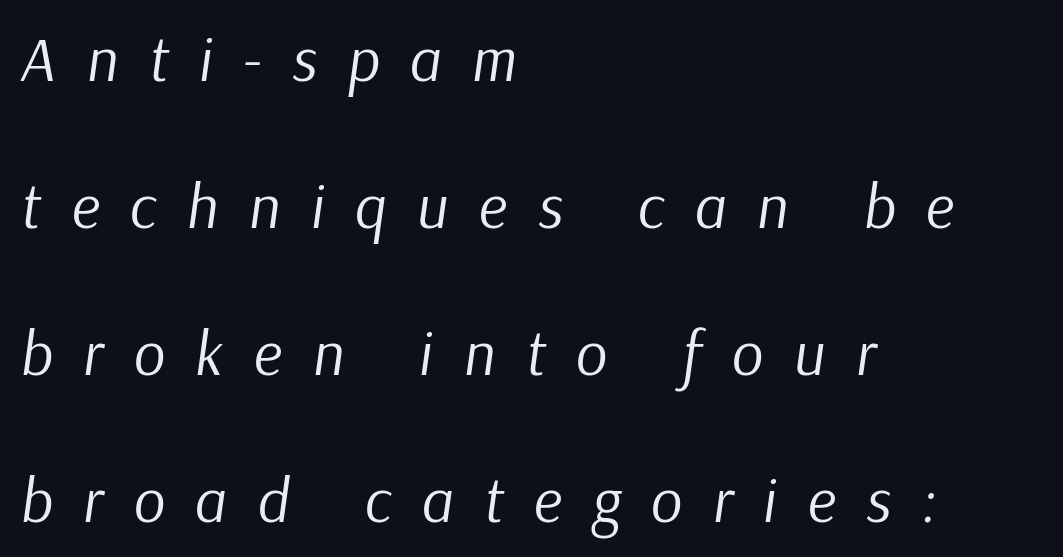
Q: Is the text bold? A: No.
Q: Is the text italic (slanted)? A: Yes, it leans right by about 9 degrees.
Q: Is the text underlined? A: No.
Q: How is the paragraph aligned? A: Left-aligned.
Q: Is the spacing between letters normal or unusually wide? A: Unusually wide.
Q: Is the spacing between lines tight, normal or loose? A: Loose.
Q: Width (condensed, normal, or wide)? A: Normal.
Q: Stroke contrast? A: Low.
Q: x-height? A: Medium.
Q: Monospaced? A: No.
